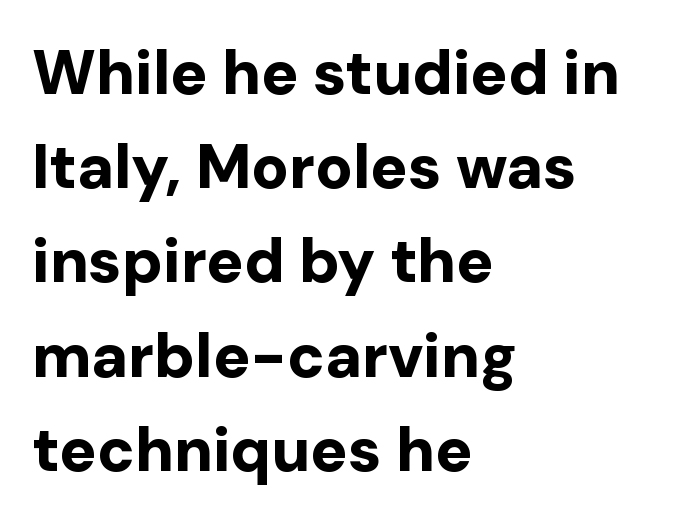
Look at the tracking — it's just the regular setting, nothing added. Where is the straight margin? On the left. This is sans-serif lettering, the kind often seen on screens and signage. Beneath every word, the page is bare. The lettering stays uniformly vertical, giving the passage a roman look. In terms of leading, this rendering sits right in the middle.
